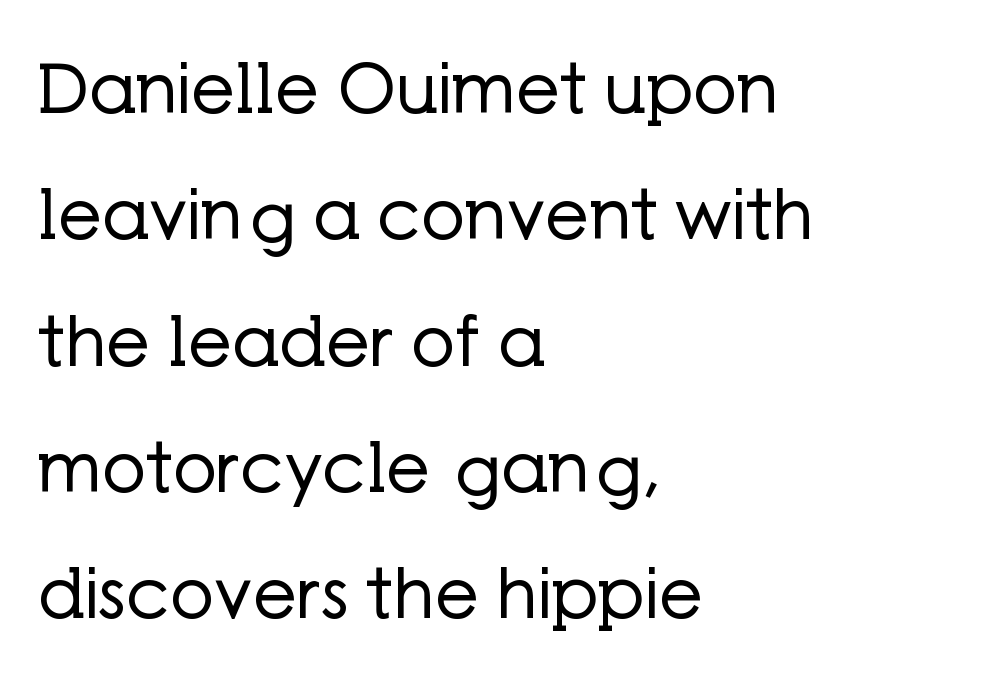
{"serif": "no", "italic": "no", "bold": "no", "weight": "regular", "width": "normal", "stroke_contrast": "low", "x_height": "medium", "monospaced": "no", "underline": "no", "align": "left", "line_spacing_ratio": 1.83, "letter_spacing": "normal", "letter_spacing_em": 0.0, "glyph_px": 69}
